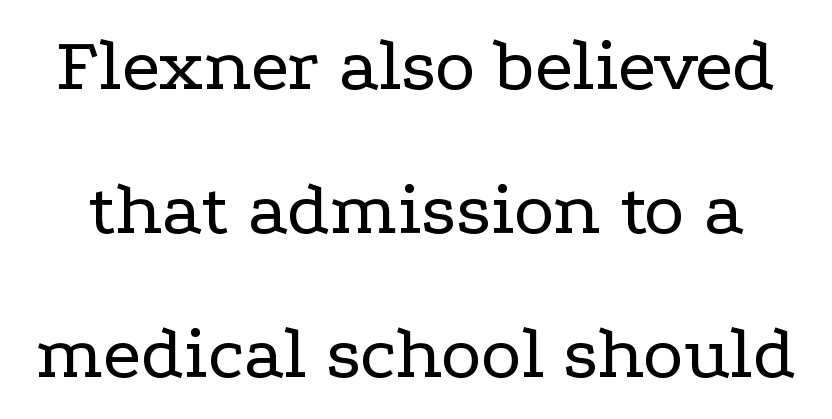
The image shows 77 px regular-weight, wide serif type, upright; set line spacing 1.87x, normal letter spacing, not underlined; low stroke contrast and a medium x-height.
